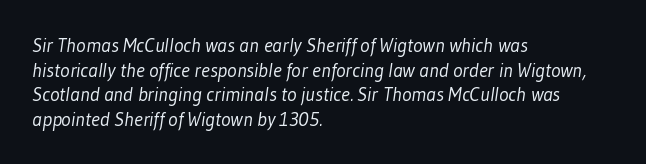
The rendering keeps characters at their native spacing. Visually the block forms a straight wall on the left and a jagged coastline on the right. The space directly below the letters is spotless. Stems and bowls with no extra thickness — not bold.
